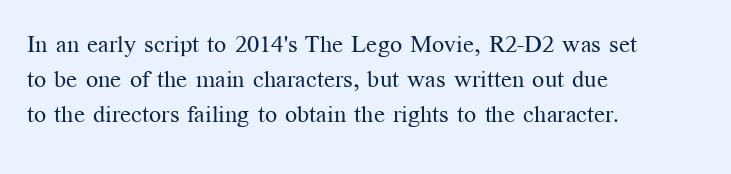
Summary of weight: not heavy and not bold. The passage shown stacks its lines at a standard gap. Upright lettering throughout. Tracking value appears to be zero — textbook default spacing.
